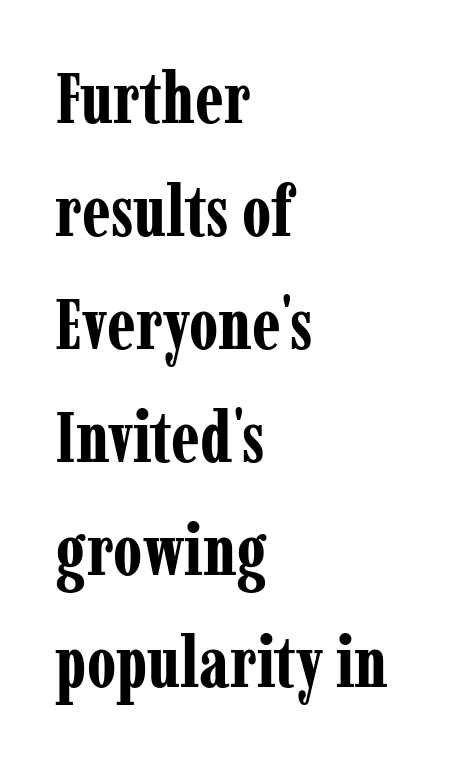
{"serif": "yes", "italic": "no", "bold": "yes", "weight": "bold", "width": "condensed", "stroke_contrast": "low", "x_height": "medium", "monospaced": "no", "underline": "no", "align": "left", "line_spacing": "normal", "line_spacing_ratio": 1.59, "letter_spacing": "normal", "letter_spacing_em": 0.0, "glyph_px": 71}
